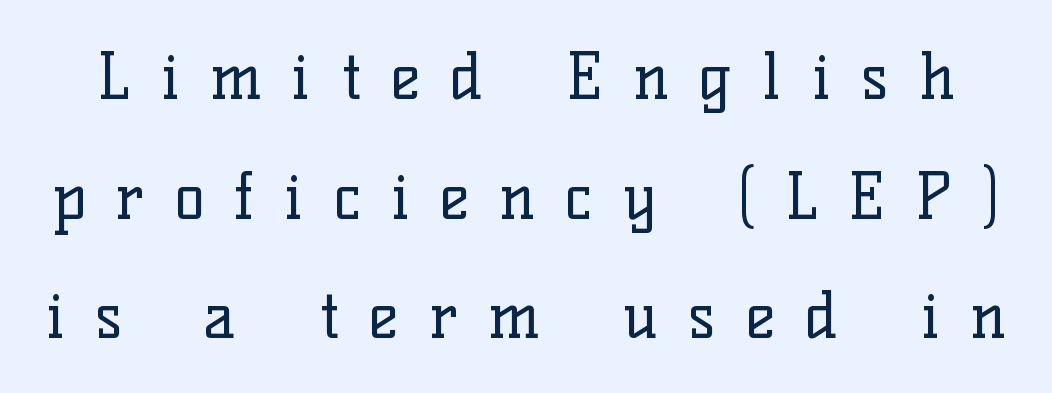
Q: Is the text bold? A: No.
Q: Is the text italic (slanted)? A: No, it is upright.
Q: Is the typeface a serif or a sans-serif typeface? A: Serif.
Q: Is the text underlined? A: No.
Q: Is the spacing between letters normal or unusually wide? A: Unusually wide.
Q: Is the spacing between lines tight, normal or loose? A: Loose.
Q: Width (condensed, normal, or wide)? A: Normal.
Q: Stroke contrast? A: Low.
Q: x-height? A: Medium.
Q: Monospaced? A: No.
